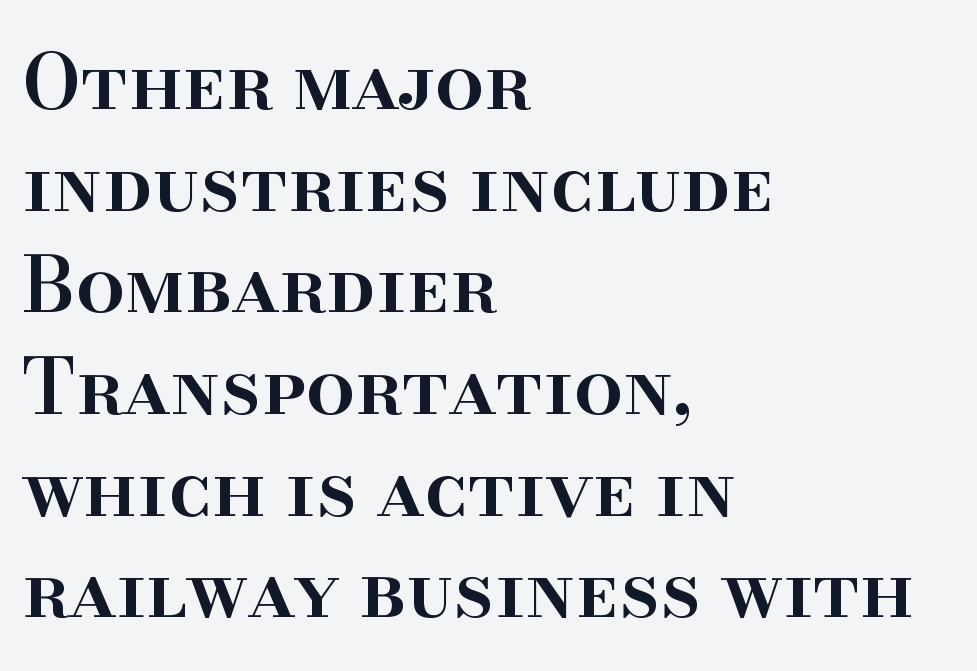
The glyphs have the mass of a demibold cut, below bold. Every stem runs plumb, perpendicular to the baseline. Character widths vary here, with narrow letters taking less room than wide ones. The lines sit at an ordinary, default distance from one another. Font category for this specimen: serif. Short and long lines alike share a common starting point at left.
